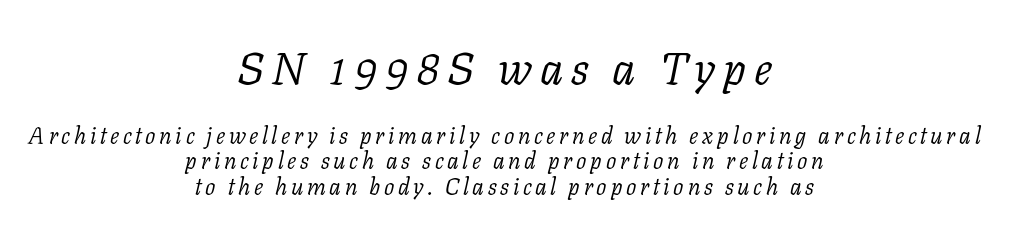
Q: Is the text bold? A: No.
Q: Is the text italic (slanted)? A: Yes, it leans right by about 11 degrees.
Q: Is the typeface a serif or a sans-serif typeface? A: Serif.
Q: Is the text underlined? A: No.
Q: How is the paragraph aligned? A: Centered.
Q: Is the spacing between lines tight, normal or loose? A: Tight.
Q: Which block of text is set in a larger size, the first (top) or the second (bottom)? A: The first (top) one.
Q: Width (condensed, normal, or wide)? A: Normal.
Q: Stroke contrast? A: Low.
Q: x-height? A: Medium.
Q: Monospaced? A: No.
